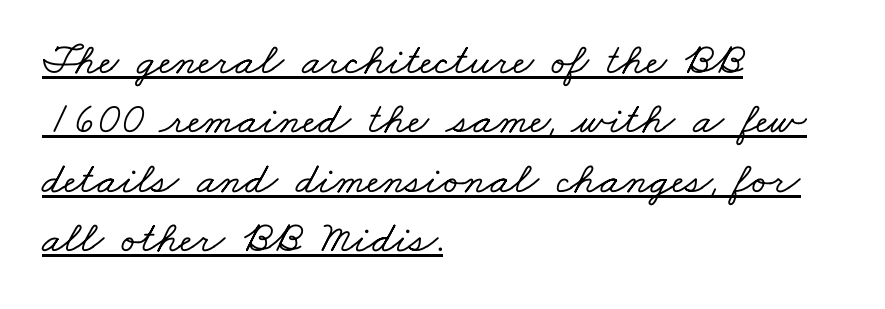
Honestly, the row spacing looks completely unremarkable. Underlining? Definitely there. The characters display serif detailing at their extremities. The line texture is even and compact thanks to regular tracking. Visually the block forms a straight wall on the left and a jagged coastline on the right. Proportional: the letters do not fall into vertical columns.
